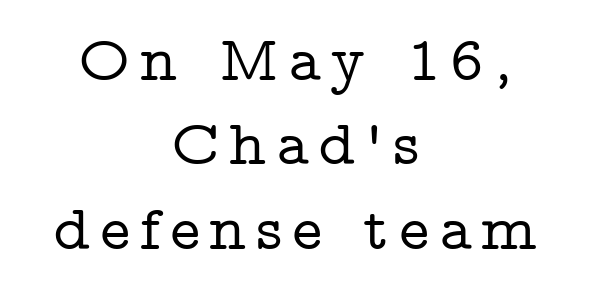
{"serif": "yes", "italic": "no", "width": "wide", "stroke_contrast": "low", "x_height": "medium", "monospaced": "no", "underline": "no", "align": "center", "line_spacing": "normal", "line_spacing_ratio": 1.32, "glyph_px": 64}
